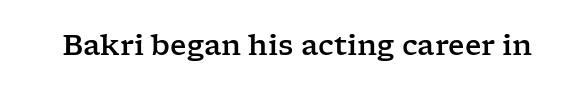
{"serif": "yes", "italic": "no", "width": "wide", "stroke_contrast": "low", "x_height": "medium", "monospaced": "no", "underline": "no", "letter_spacing": "normal", "letter_spacing_em": 0.0, "glyph_px": 28}
